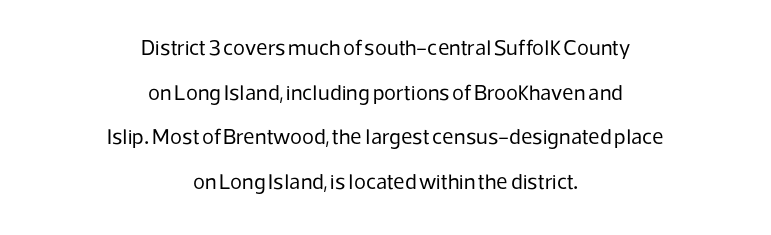
{"italic": "no", "bold": "no", "underline": "no", "align": "center", "line_spacing": "loose", "line_spacing_ratio": 2.03, "letter_spacing": "normal", "letter_spacing_em": 0.0, "glyph_px": 22}
